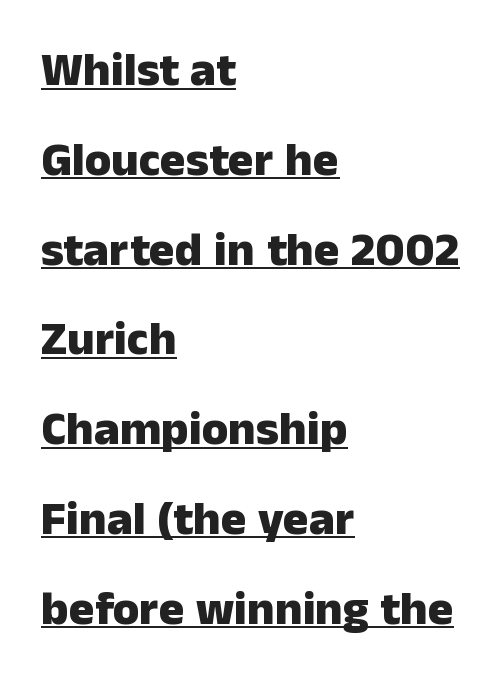
The image shows 48 px heavy sans-serif type, upright; set left-aligned, line spacing 1.87x, normal letter spacing, underlined; low stroke contrast and a medium x-height.
